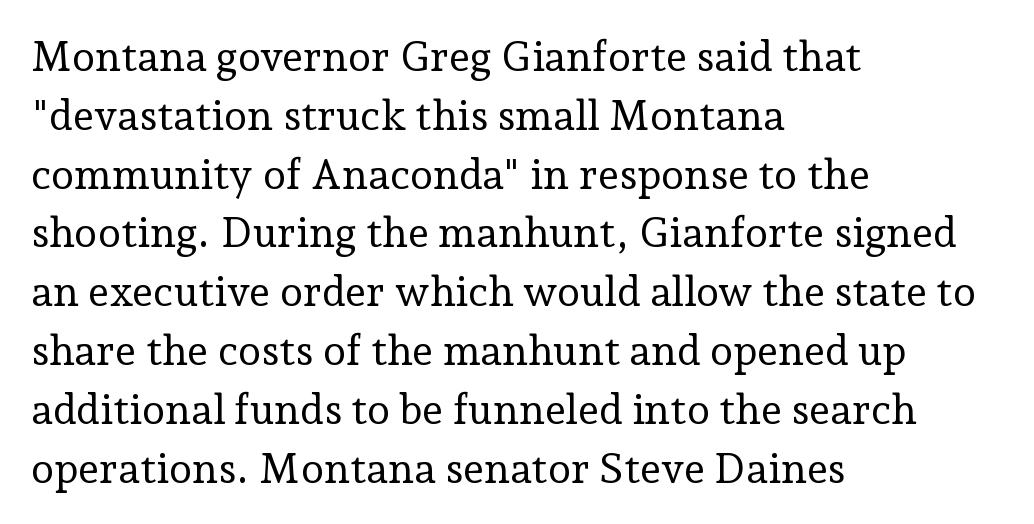
Q: Is the text bold? A: No.
Q: Is the text italic (slanted)? A: No, it is upright.
Q: Is the typeface a serif or a sans-serif typeface? A: Serif.
Q: Is the text underlined? A: No.
Q: How is the paragraph aligned? A: Left-aligned.
Q: Is the spacing between letters normal or unusually wide? A: Normal.
Q: Is the spacing between lines tight, normal or loose? A: Normal.
Q: Width (condensed, normal, or wide)? A: Normal.
Q: Stroke contrast? A: Low.
Q: x-height? A: Medium.
Q: Monospaced? A: No.
